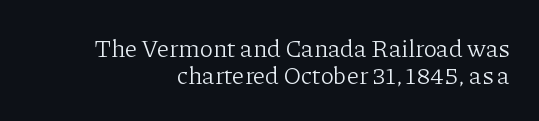
{"italic": "no", "bold": "no", "underline": "no", "align": "right", "line_spacing": "tight", "line_spacing_ratio": 1.07, "letter_spacing": "normal", "letter_spacing_em": 0.0, "glyph_px": 25}
